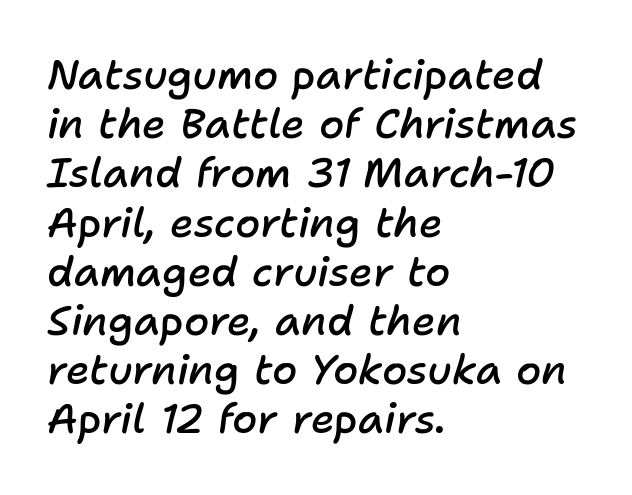
Has an underline been added? It has not. Is the type bold? Partly — it's a semibold, heavier than regular but not fully bold. Caption: standard tracking, unaltered. Notice how the stems are inclined rather than vertical — that's the hallmark of italics. The paragraph shown leans on its left margin.
